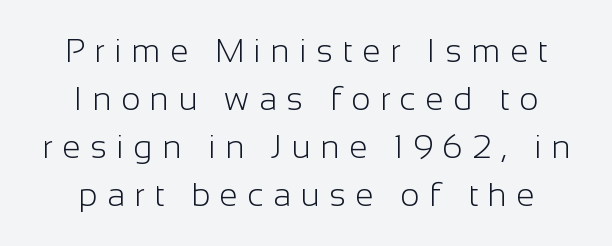
Q: Is the text bold? A: No.
Q: Is the text italic (slanted)? A: No, it is upright.
Q: Is the typeface a serif or a sans-serif typeface? A: Sans-serif.
Q: Is the text underlined? A: No.
Q: How is the paragraph aligned? A: Centered.
Q: Is the spacing between letters normal or unusually wide? A: Unusually wide.
Q: Is the spacing between lines tight, normal or loose? A: Normal.
Q: Width (condensed, normal, or wide)? A: Normal.
Q: Stroke contrast? A: Low.
Q: x-height? A: Medium.
Q: Monospaced? A: No.
